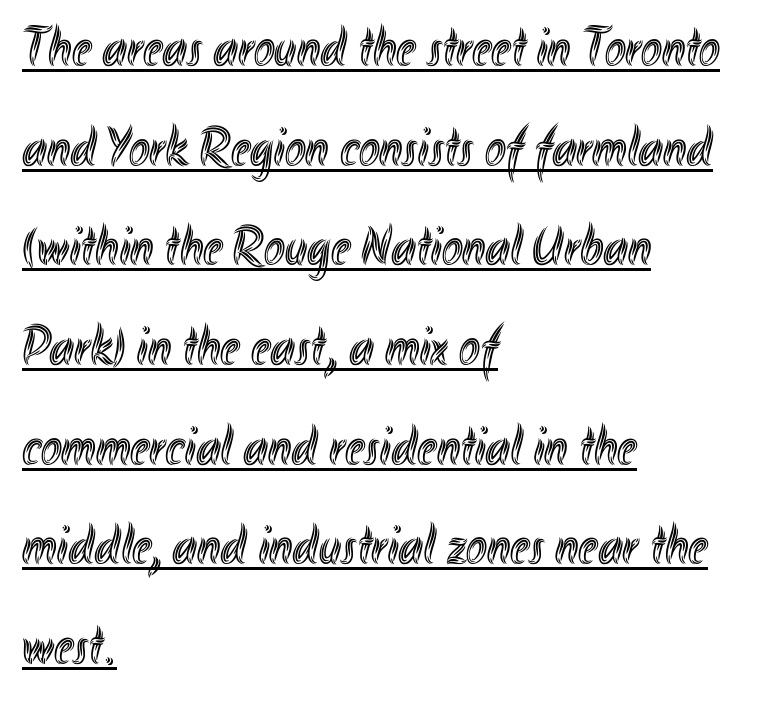
Compared with undecorated copy, this sample adds a rule below the words. Typeset ragged right — the left edge is the straight one. Character widths vary here, with narrow letters taking less room than wide ones.
